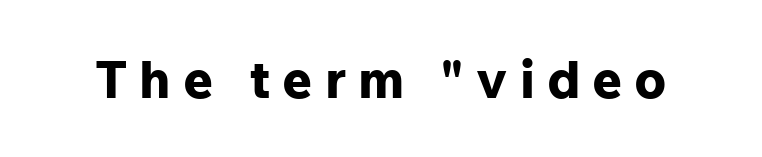
The image shows 52 px bold sans-serif type, upright; set unusually wide letter spacing (+0.23 em), not underlined; low stroke contrast and a medium x-height.
